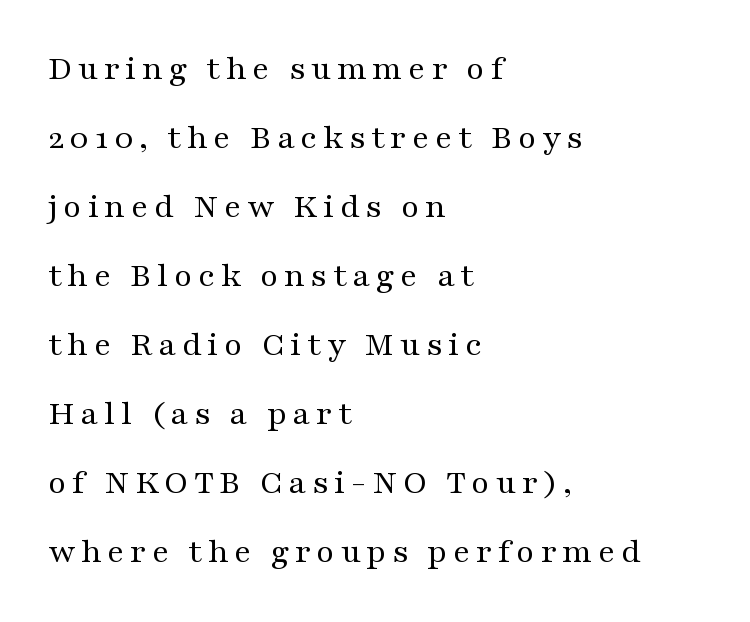
{"serif": "yes", "italic": "no", "bold": "no", "weight": "regular", "width": "wide", "stroke_contrast": "medium", "x_height": "medium", "monospaced": "no", "underline": "no", "align": "left", "line_spacing": "loose", "line_spacing_ratio": 1.97, "glyph_px": 35}
